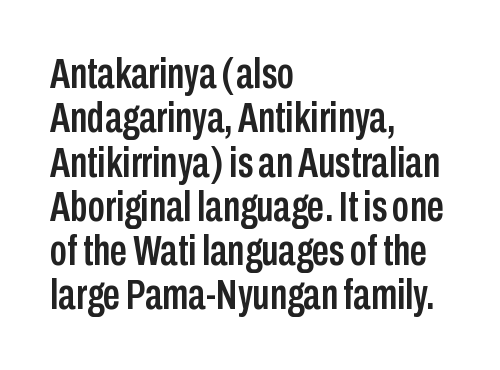
The letters stand upright; this is a roman face. The passage shown is not underscored anywhere. What stands out about the letter spacing? Nothing — it is the standard amount. Tightly led — the rows are bunched. Each letter keeps its own natural width here, so spacing adapts to shape. Short and long lines alike share a common starting point at left.
